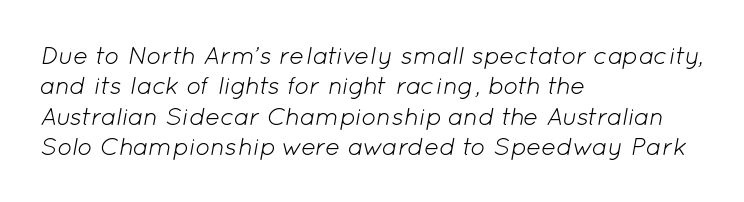
{"italic": "yes", "lean": "right", "slant_degrees": 12, "bold": "no", "underline": "no", "align": "left", "line_spacing_ratio": 1.22, "letter_spacing": "normal", "letter_spacing_em": 0.0, "glyph_px": 25}
